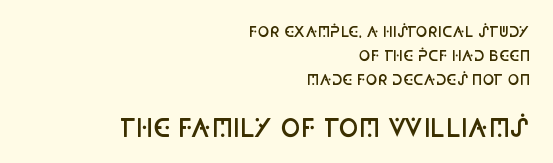
{"italic": "no", "bold": "semi", "underline": "no", "align": "right", "line_spacing_ratio": 1.72, "letter_spacing": "normal", "letter_spacing_em": 0.0, "larger_block": "second", "size_ratio": 1.71, "glyph_px": 24}
